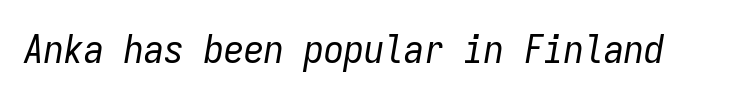
Quick note: underline off. The face used here is rendered with its standard letterfit. Observe the lean: these are italic letterforms. The font sits on the lighter half of the weight spectrum, regular included.
